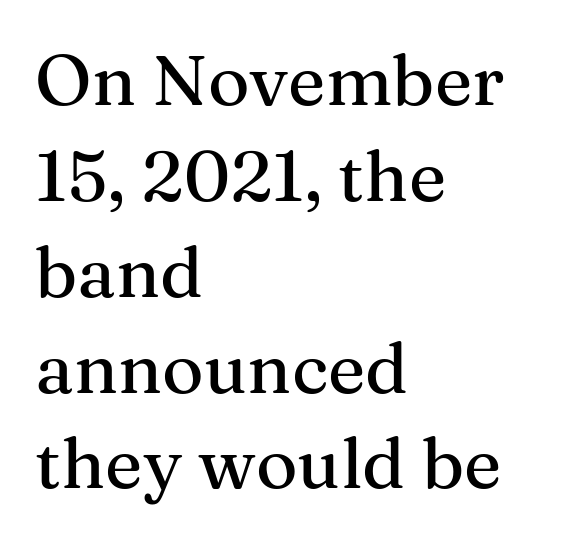
{"serif": "yes", "italic": "no", "width": "normal", "stroke_contrast": "medium", "x_height": "medium", "monospaced": "no", "underline": "no", "align": "left", "line_spacing": "normal", "line_spacing_ratio": 1.35, "letter_spacing": "normal", "letter_spacing_em": 0.0, "glyph_px": 71}
